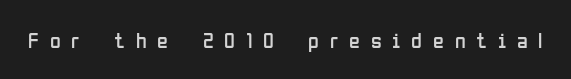
Q: Is the text bold? A: No.
Q: Is the text italic (slanted)? A: No, it is upright.
Q: Is the text underlined? A: No.
Q: Is the spacing between letters normal or unusually wide? A: Unusually wide.
